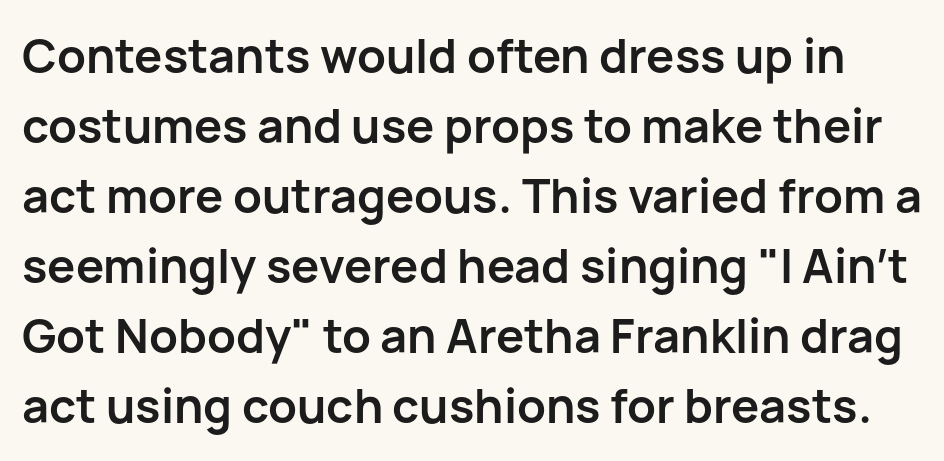
{"serif": "no", "italic": "no", "bold": "yes", "weight": "semibold", "width": "normal", "stroke_contrast": "low", "x_height": "medium", "monospaced": "no", "underline": "no", "line_spacing": "normal", "line_spacing_ratio": 1.49, "letter_spacing": "normal", "letter_spacing_em": 0.0, "glyph_px": 47}
